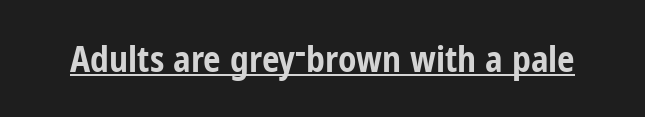
The image shows 35 px bold, condensed sans-serif type, upright; set normal letter spacing, underlined; low stroke contrast and a medium x-height.
